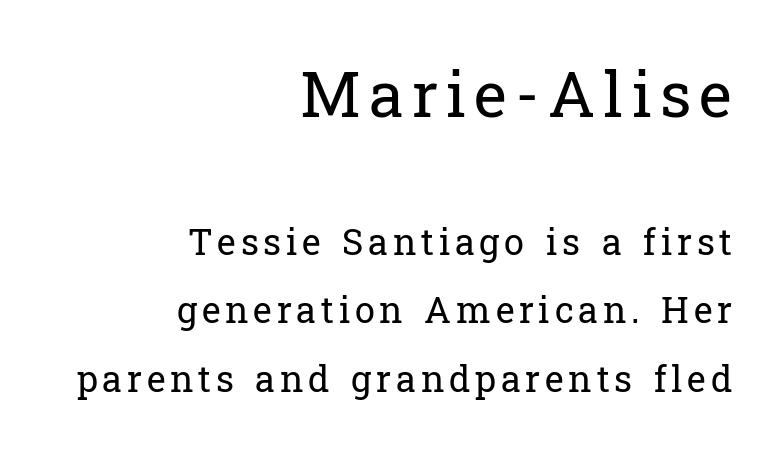
Q: Is the text bold? A: No.
Q: Is the text italic (slanted)? A: No, it is upright.
Q: Is the typeface a serif or a sans-serif typeface? A: Serif.
Q: Is the text underlined? A: No.
Q: How is the paragraph aligned? A: Right-aligned.
Q: Is the spacing between lines tight, normal or loose? A: Loose.
Q: Which block of text is set in a larger size, the first (top) or the second (bottom)? A: The first (top) one.
Q: Width (condensed, normal, or wide)? A: Normal.
Q: Stroke contrast? A: Low.
Q: x-height? A: Medium.
Q: Monospaced? A: No.
